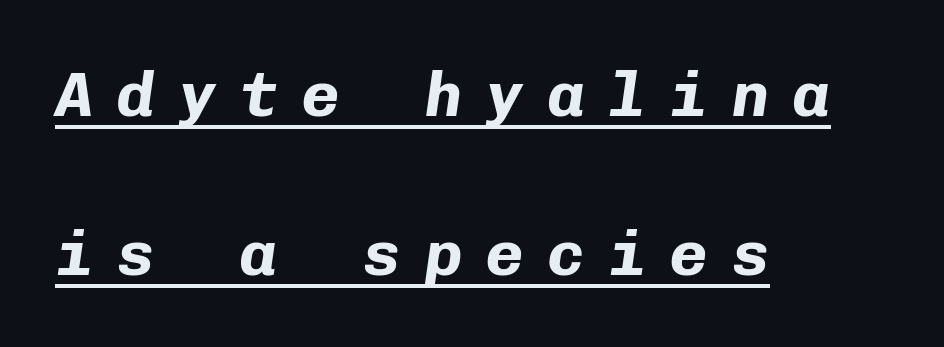
{"italic": "yes", "lean": "right", "slant_degrees": 8, "bold": "yes", "weight": "bold", "width": "normal", "stroke_contrast": "low", "x_height": "medium", "monospaced": "yes", "underline": "yes", "align": "left", "line_spacing": "loose", "line_spacing_ratio": 2.49, "letter_spacing": "wide", "letter_spacing_em": 0.36, "glyph_px": 64}
